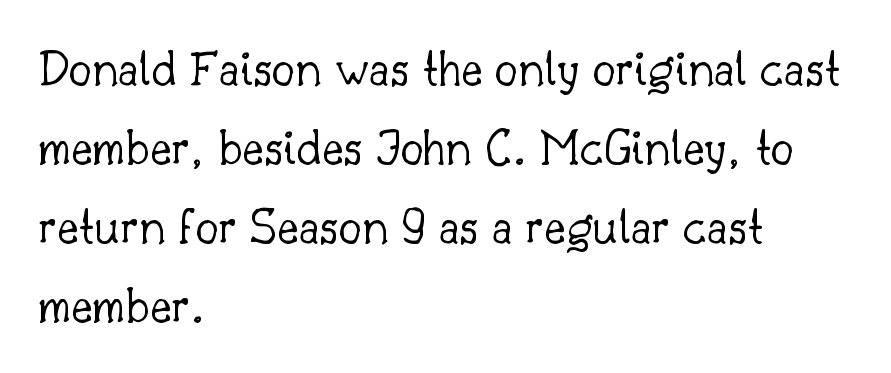
{"italic": "no", "bold": "no", "weight": "light", "width": "normal", "stroke_contrast": "low", "x_height": "small", "monospaced": "no", "underline": "no", "align": "left", "line_spacing": "normal", "line_spacing_ratio": 1.52, "letter_spacing": "normal", "letter_spacing_em": 0.0, "glyph_px": 52}
